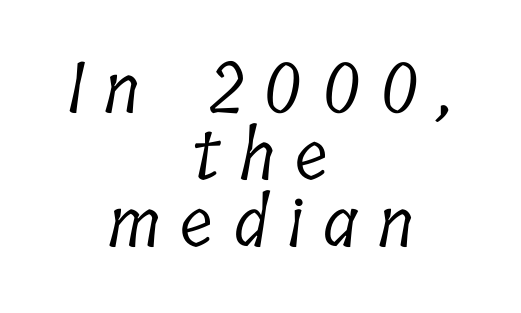
The image shows 70 px light, condensed serif type; set centered, tight line spacing (0.96x), unusually wide letter spacing (+0.29 em), not underlined; low stroke contrast and a medium x-height.
